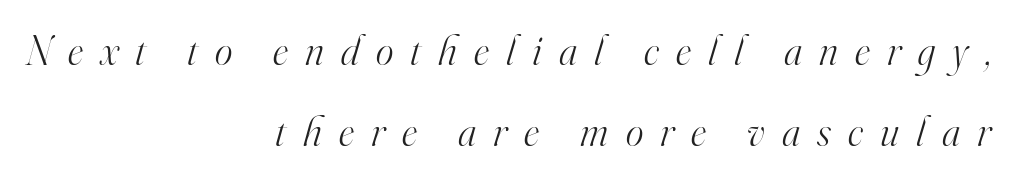
{"serif": "yes", "italic": "yes", "lean": "right", "slant_degrees": 16, "bold": "no", "weight": "light", "width": "normal", "stroke_contrast": "high", "x_height": "small", "monospaced": "no", "underline": "no", "align": "right", "line_spacing": "loose", "line_spacing_ratio": 1.92, "letter_spacing": "wide", "letter_spacing_em": 0.41, "glyph_px": 42}
